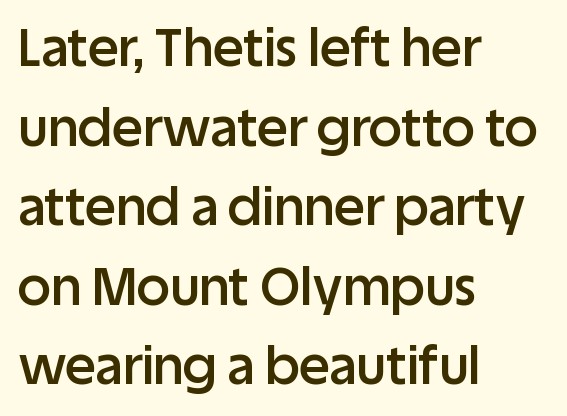
Q: Is the text bold? A: Semi-bold.
Q: Is the text italic (slanted)? A: No, it is upright.
Q: Is the typeface a serif or a sans-serif typeface? A: Sans-serif.
Q: Is the text underlined? A: No.
Q: How is the paragraph aligned? A: Left-aligned.
Q: Is the spacing between letters normal or unusually wide? A: Normal.
Q: Is the spacing between lines tight, normal or loose? A: Normal.
Q: Width (condensed, normal, or wide)? A: Normal.
Q: Stroke contrast? A: Low.
Q: x-height? A: Large.
Q: Monospaced? A: No.
